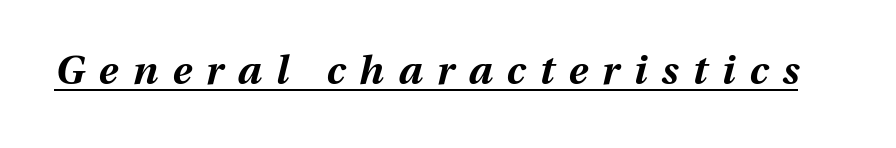
This sample carries an underscore along the baseline area. Compared with an ordinary text face, these strokes are far heavier — a full bold. Display-style spreading of the glyphs; the letterfit is very open. The letters advance in unequal steps, a hallmark of proportional type. Compared with ordinary roman type, these characters are visibly tilted.
